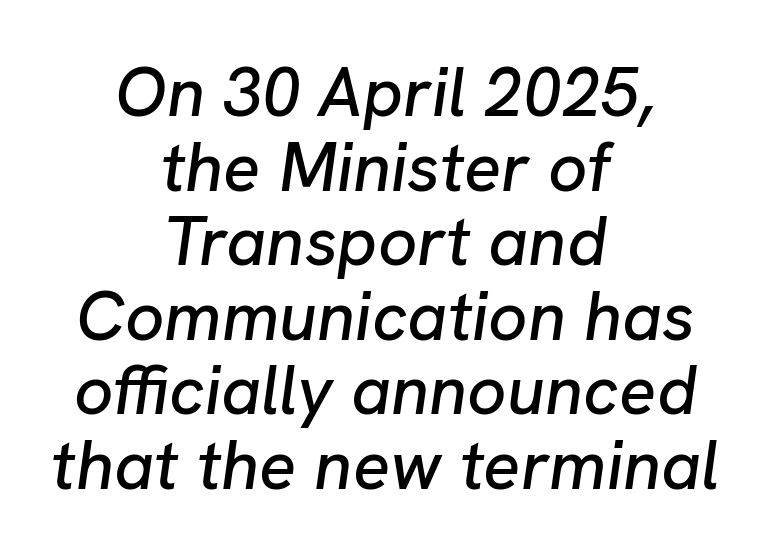
{"italic": "yes", "lean": "right", "slant_degrees": 8, "width": "normal", "stroke_contrast": "low", "x_height": "medium", "monospaced": "no", "underline": "no", "align": "center", "line_spacing": "tight", "line_spacing_ratio": 1.08, "letter_spacing": "normal", "letter_spacing_em": 0.0, "glyph_px": 69}
